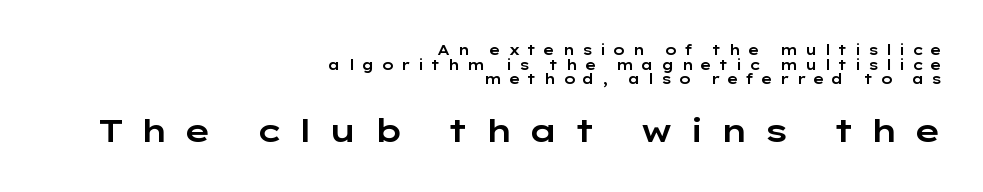
The image shows 32 px wide sans-serif type, upright; set right-aligned, tight line spacing (1.04x), unusually wide letter spacing (+0.46 em), not underlined; the second (bottom) block is 2.29x larger; low stroke contrast and a medium x-height.
